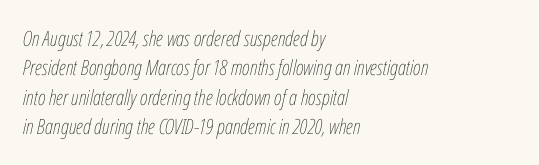
Q: Is the text bold? A: No.
Q: Is the text italic (slanted)? A: Yes, it leans right by about 12 degrees.
Q: Is the text underlined? A: No.
Q: How is the paragraph aligned? A: Left-aligned.
Q: Is the spacing between letters normal or unusually wide? A: Normal.
Q: Is the spacing between lines tight, normal or loose? A: Normal.
